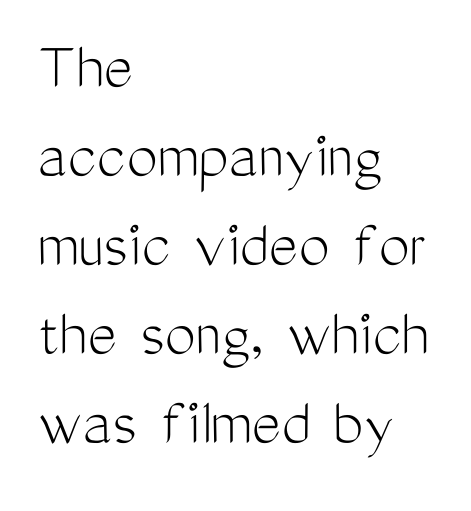
Q: Is the text bold? A: No.
Q: Is the text italic (slanted)? A: No, it is upright.
Q: Is the typeface a serif or a sans-serif typeface? A: Sans-serif.
Q: Is the text underlined? A: No.
Q: How is the paragraph aligned? A: Left-aligned.
Q: Is the spacing between letters normal or unusually wide? A: Normal.
Q: Is the spacing between lines tight, normal or loose? A: Normal.
Q: Width (condensed, normal, or wide)? A: Condensed.
Q: Stroke contrast? A: Medium.
Q: x-height? A: Medium.
Q: Monospaced? A: No.
